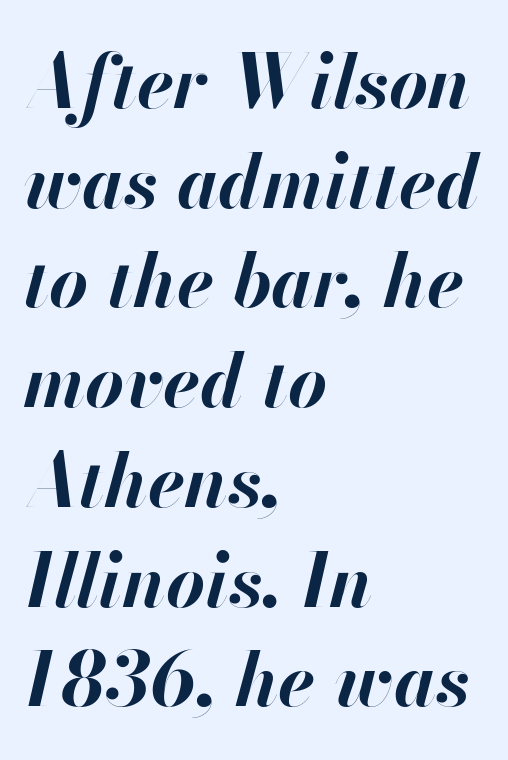
The passage shown is not underscored anywhere. Look at the tracking — it's just the regular setting, nothing added. Successive baselines arrive at the customary interval. Posture: slanted. One-word summary of the alignment: left. I'd describe the lettering as bold — thick and assertive.
